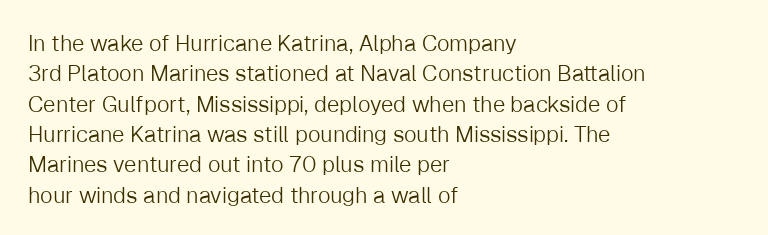
Q: Is the text bold? A: No.
Q: Is the text italic (slanted)? A: No, it is upright.
Q: Is the text underlined? A: No.
Q: How is the paragraph aligned? A: Left-aligned.
Q: Is the spacing between letters normal or unusually wide? A: Normal.
Q: Is the spacing between lines tight, normal or loose? A: Normal.
